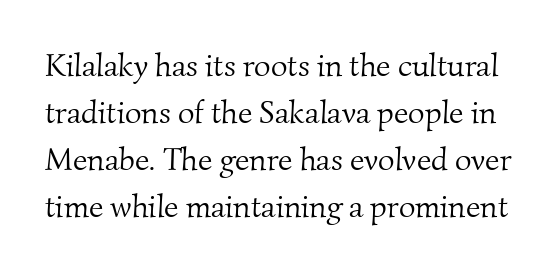
The image shows 32 px light serif type; set normal line spacing (1.47x), normal letter spacing, not underlined; medium stroke contrast and a small x-height.
